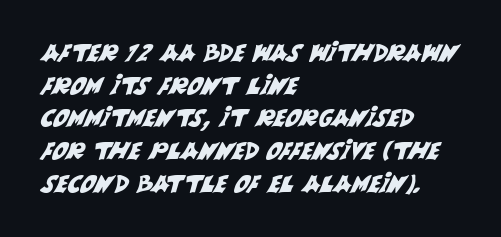
The image shows 24 px text type; set left-aligned, normal line spacing (1.36x), normal letter spacing, not underlined.
